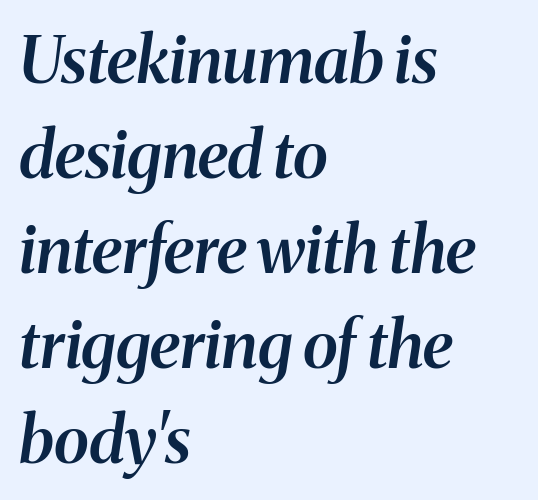
The image shows 65 px semibold serif type, italic (leaning right); set left-aligned, normal line spacing (1.46x), normal letter spacing, not underlined; medium stroke contrast and a medium x-height.
